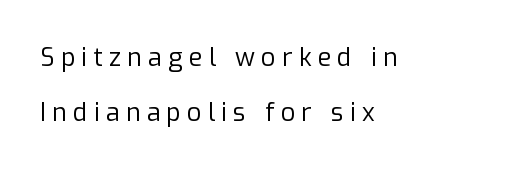
Q: Is the text bold? A: No.
Q: Is the text italic (slanted)? A: No, it is upright.
Q: Is the text underlined? A: No.
Q: How is the paragraph aligned? A: Left-aligned.
Q: Is the spacing between letters normal or unusually wide? A: Unusually wide.
Q: Is the spacing between lines tight, normal or loose? A: Loose.
